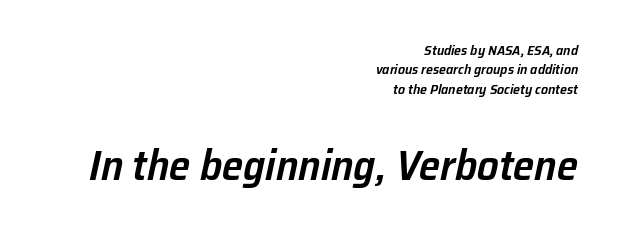
The image shows 43 px semibold type, italic (leaning right); set right-aligned, normal line spacing (1.38x), normal letter spacing, not underlined; the second (bottom) block is 3.07x larger; low stroke contrast and a medium x-height.
